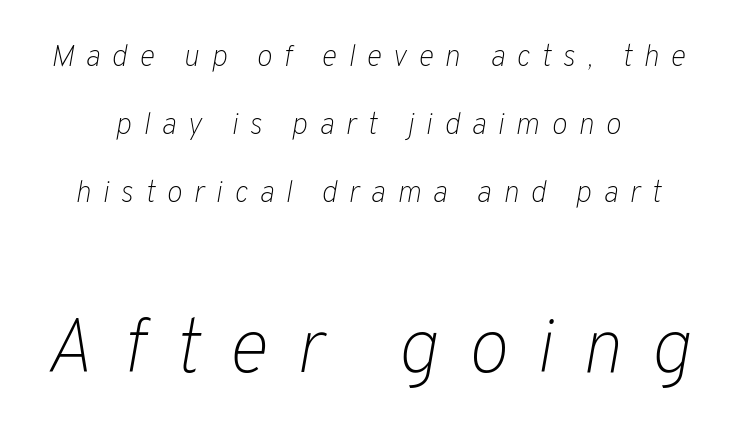
Q: Is the text bold? A: No.
Q: Is the text italic (slanted)? A: Yes, it leans right by about 10 degrees.
Q: Is the text underlined? A: No.
Q: How is the paragraph aligned? A: Centered.
Q: Is the spacing between letters normal or unusually wide? A: Unusually wide.
Q: Is the spacing between lines tight, normal or loose? A: Loose.
Q: Which block of text is set in a larger size, the first (top) or the second (bottom)? A: The second (bottom) one.
Q: Width (condensed, normal, or wide)? A: Normal.
Q: Stroke contrast? A: Low.
Q: x-height? A: Medium.
Q: Monospaced? A: No.
